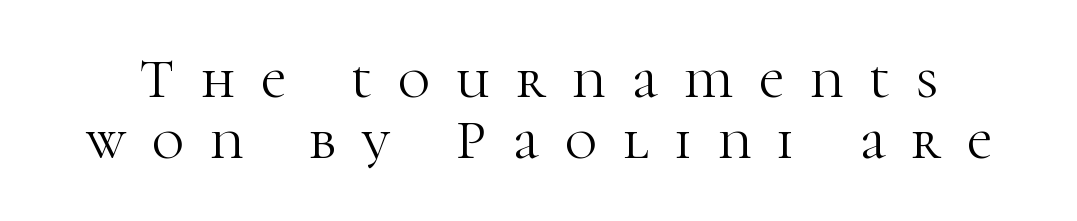
Q: Is the text bold? A: No.
Q: Is the text italic (slanted)? A: No, it is upright.
Q: Is the typeface a serif or a sans-serif typeface? A: Serif.
Q: Is the text underlined? A: No.
Q: Is the spacing between letters normal or unusually wide? A: Unusually wide.
Q: Is the spacing between lines tight, normal or loose? A: Tight.
Q: Width (condensed, normal, or wide)? A: Normal.
Q: Stroke contrast? A: High.
Q: x-height? A: Medium.
Q: Monospaced? A: No.
